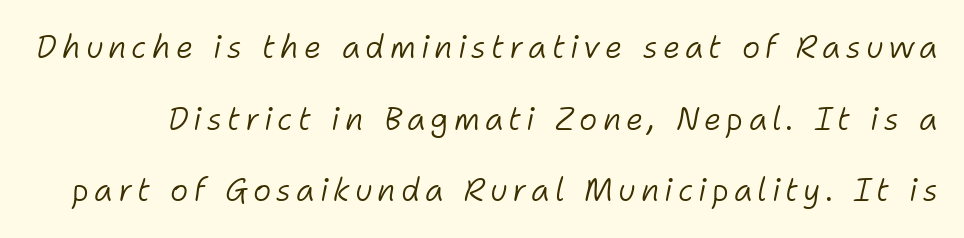
{"italic": "yes", "lean": "right", "slant_degrees": 11, "bold": "no", "weight": "light", "width": "normal", "stroke_contrast": "low", "x_height": "medium", "monospaced": "no", "underline": "no", "line_spacing": "loose", "line_spacing_ratio": 2.31, "glyph_px": 31}
